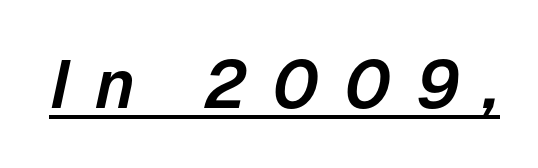
Look at the tracking — it's clearly loosened, letters drifting apart. This is oblique type, the kind used for emphasis or titles. In designer terms, the underline attribute is active on this setting. Proportional: the letters do not fall into vertical columns.
